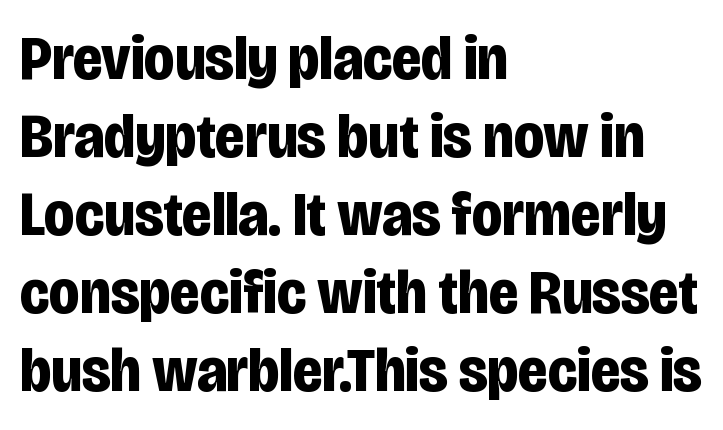
Q: Is the text bold? A: Yes.
Q: Is the text italic (slanted)? A: No, it is upright.
Q: Is the typeface a serif or a sans-serif typeface? A: Sans-serif.
Q: Is the text underlined? A: No.
Q: How is the paragraph aligned? A: Left-aligned.
Q: Is the spacing between letters normal or unusually wide? A: Normal.
Q: Width (condensed, normal, or wide)? A: Condensed.
Q: Stroke contrast? A: Low.
Q: x-height? A: Large.
Q: Monospaced? A: No.
